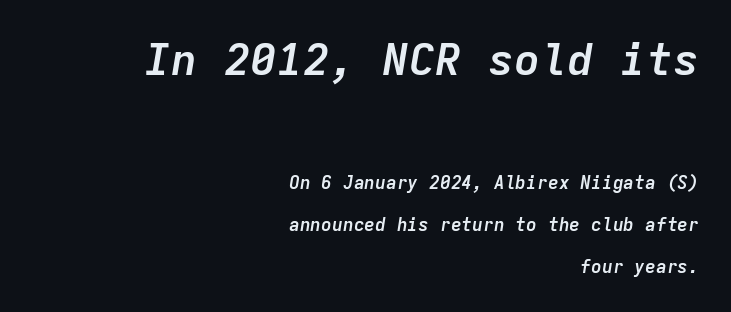
The strip under each line holds only bare page. Line spacing here is loose. Two sizes are in play, and the larger belongs to the first block. In terms of letterspacing, this is plain default setting. Teacher's note: observe the even right margin — that is flush-right alignment. The typesetting leans heavy: a genuine bold.
